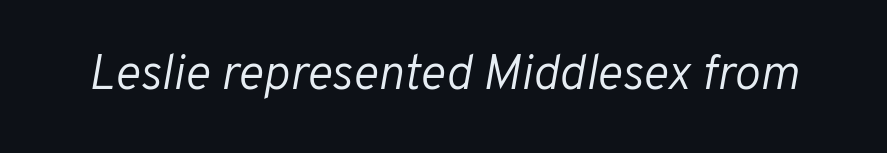
{"italic": "yes", "lean": "right", "slant_degrees": 10, "bold": "no", "weight": "light", "width": "normal", "stroke_contrast": "low", "x_height": "medium", "monospaced": "no", "underline": "no", "letter_spacing": "normal", "letter_spacing_em": 0.0, "glyph_px": 49}
